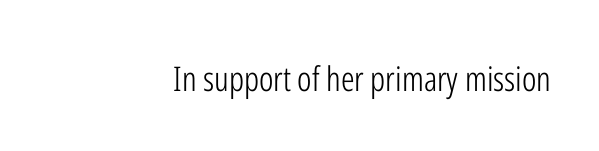
Tall strokes in this sample are plumb rather than angled. Observe the ordinary spacing: letters are neighbours, not strangers. The area under the type is left untouched. Nothing heavy about these letters — not bold at all.
